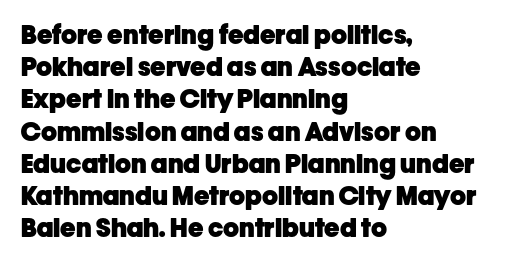
The image shows 26 px bold type, upright; set left-aligned, line spacing 1.24x, normal letter spacing, not underlined.
